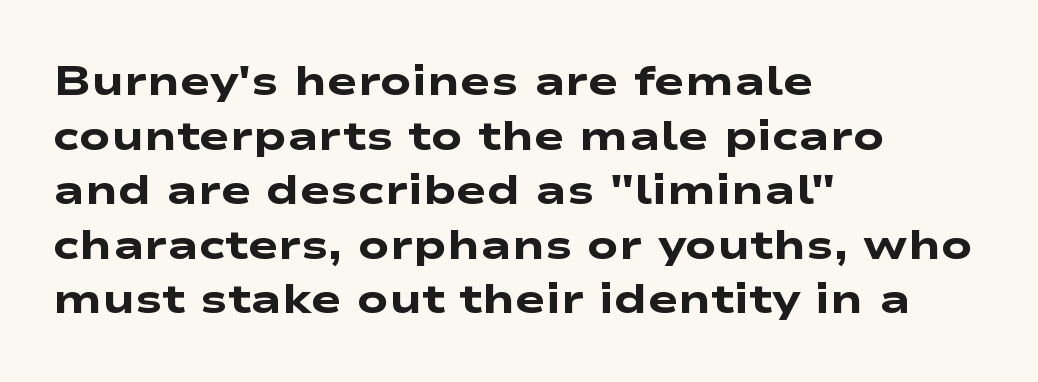
Q: Is the text bold? A: Yes.
Q: Is the typeface a serif or a sans-serif typeface? A: Sans-serif.
Q: Is the text underlined? A: No.
Q: How is the paragraph aligned? A: Left-aligned.
Q: Is the spacing between letters normal or unusually wide? A: Normal.
Q: Is the spacing between lines tight, normal or loose? A: Normal.
Q: Width (condensed, normal, or wide)? A: Wide.
Q: Stroke contrast? A: Low.
Q: x-height? A: Medium.
Q: Monospaced? A: No.
